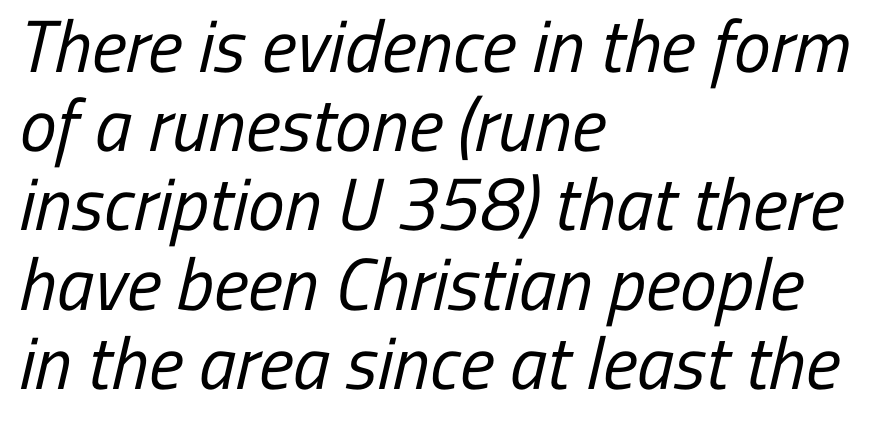
Q: Is the text bold? A: No.
Q: Is the typeface a serif or a sans-serif typeface? A: Sans-serif.
Q: Is the text underlined? A: No.
Q: How is the paragraph aligned? A: Left-aligned.
Q: Is the spacing between letters normal or unusually wide? A: Normal.
Q: Is the spacing between lines tight, normal or loose? A: Tight.
Q: Width (condensed, normal, or wide)? A: Condensed.
Q: Stroke contrast? A: Low.
Q: x-height? A: Medium.
Q: Monospaced? A: No.
